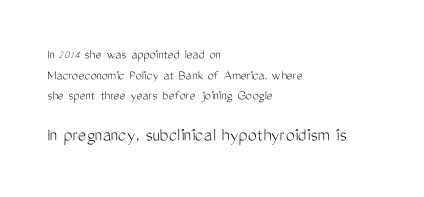
The image shows 20 px text type, upright; set left-aligned, normal line spacing (1.47x), normal letter spacing, not underlined; the second (bottom) block is 1.43x larger.
